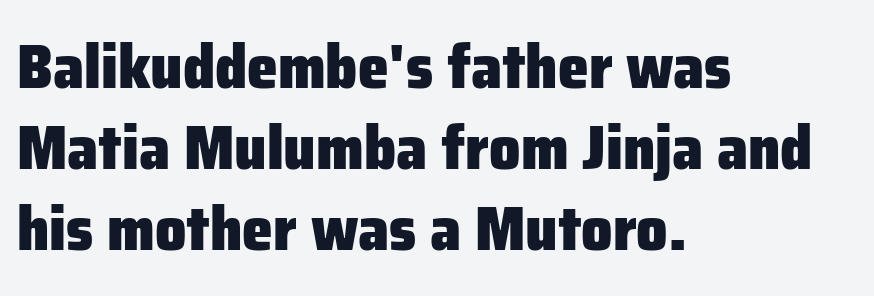
{"serif": "no", "italic": "no", "bold": "yes", "weight": "heavy", "width": "normal", "stroke_contrast": "low", "x_height": "medium", "monospaced": "no", "underline": "no", "align": "left", "line_spacing": "normal", "line_spacing_ratio": 1.31, "letter_spacing": "normal", "letter_spacing_em": 0.0, "glyph_px": 62}
